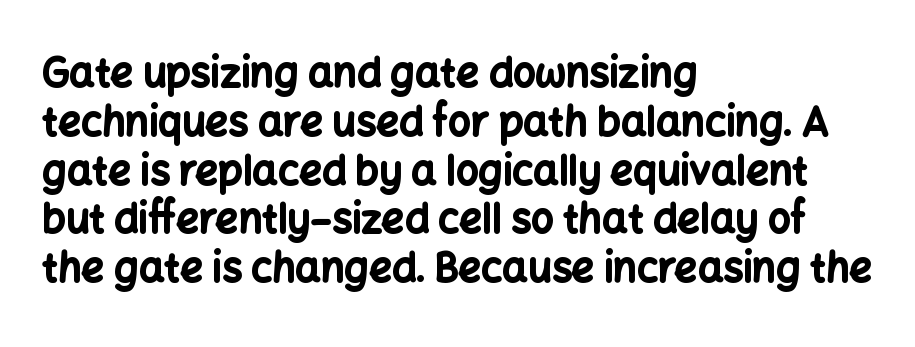
The image shows 40 px bold sans-serif type, upright; set left-aligned, line spacing 1.22x, normal letter spacing, not underlined; low stroke contrast and a medium x-height.
